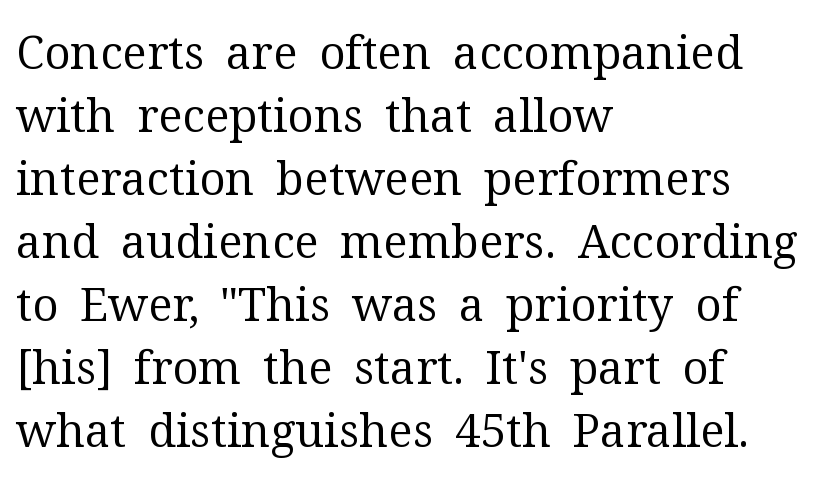
The image shows 46 px regular-weight serif type, upright; set left-aligned, normal line spacing (1.37x), normal letter spacing, not underlined; medium stroke contrast and a medium x-height.
